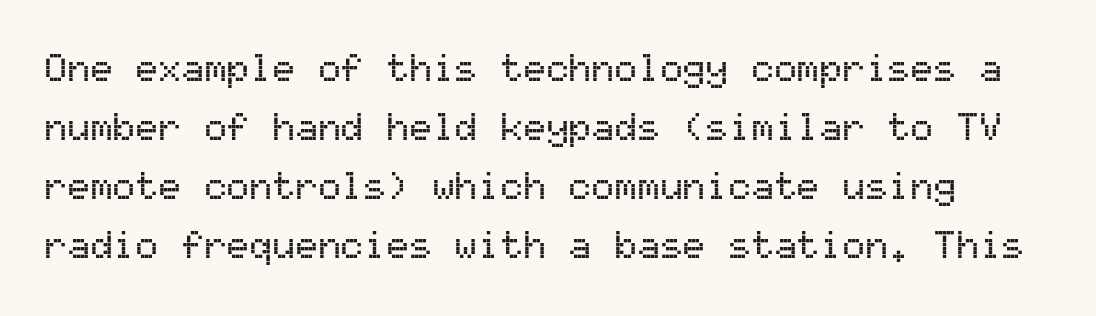
Type without underlining. No italicization has been applied; the sample stays upright. Observe the absence of serifs on each vertical stroke in this sample. Is there much room between lines? A standard amount, neither cramped nor airy. Here the designer chose a console-style face with uniform glyph widths.
